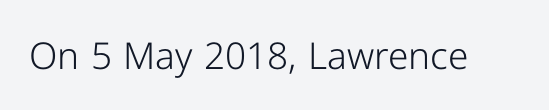
Unmarked baselines from the first word to the last. This is not heavy type; no bold has been used. The font's upright variant was chosen for this text. There is no visible air inserted between adjacent glyphs. These lines are rendered in a variable-pitch font. The characters display no serif detailing; their extremities are plain.
